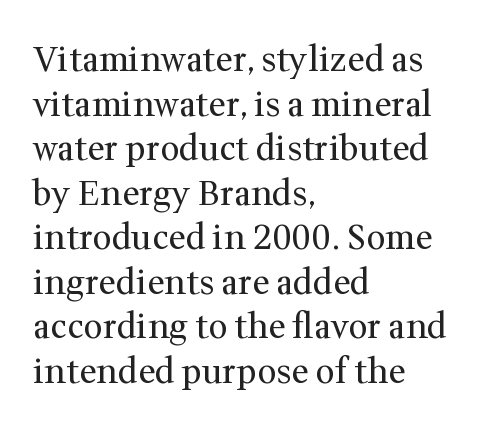
Q: Is the text bold? A: No.
Q: Is the text italic (slanted)? A: No, it is upright.
Q: Is the typeface a serif or a sans-serif typeface? A: Serif.
Q: Is the text underlined? A: No.
Q: How is the paragraph aligned? A: Left-aligned.
Q: Is the spacing between letters normal or unusually wide? A: Normal.
Q: Is the spacing between lines tight, normal or loose? A: Normal.
Q: Width (condensed, normal, or wide)? A: Normal.
Q: Stroke contrast? A: Medium.
Q: x-height? A: Medium.
Q: Monospaced? A: No.
